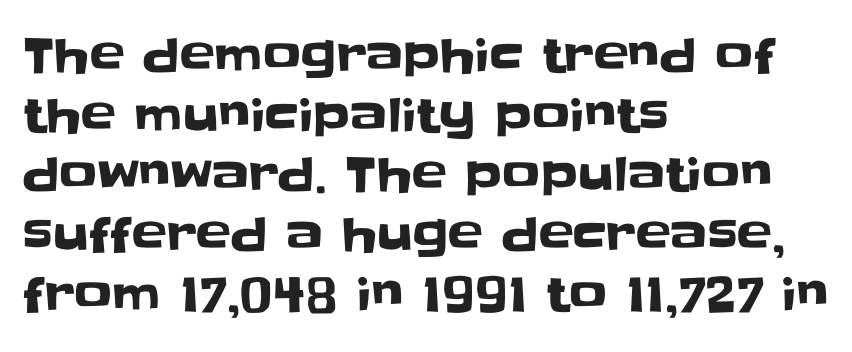
The font family rendered here belongs to the sans-serif group. Each new line begins a customary step beneath the previous one. Check the space under the baseline: it is left empty. The face used here is proportionally spaced, like ordinary book or web type. These lines stack with their left ends in a neat column.
